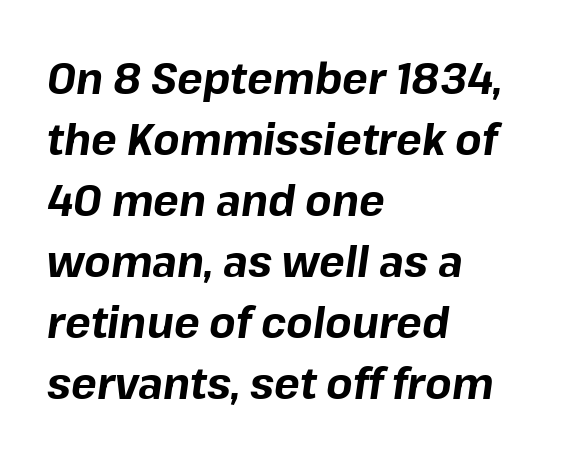
The image shows 43 px bold type, italic (leaning right); set left-aligned, normal line spacing (1.42x), normal letter spacing, not underlined; low stroke contrast and a medium x-height.
